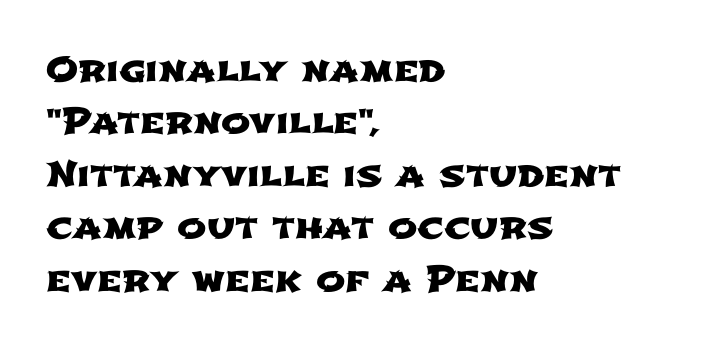
The image shows 35 px wide sans-serif type; set left-aligned, normal line spacing (1.5x), normal letter spacing, not underlined; low stroke contrast and a medium x-height.
